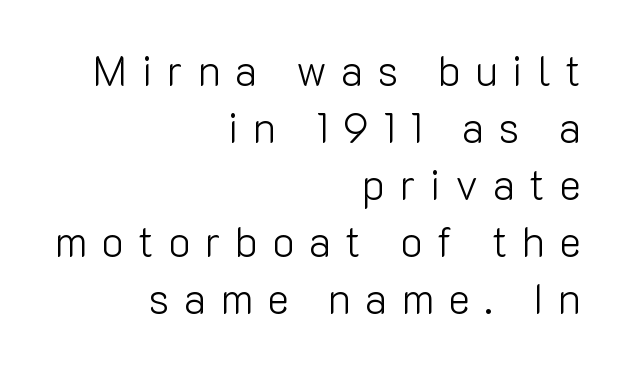
The image shows 42 px light sans-serif type, upright; set right-aligned, normal line spacing (1.36x), unusually wide letter spacing (+0.34 em), not underlined; low stroke contrast and a medium x-height.
